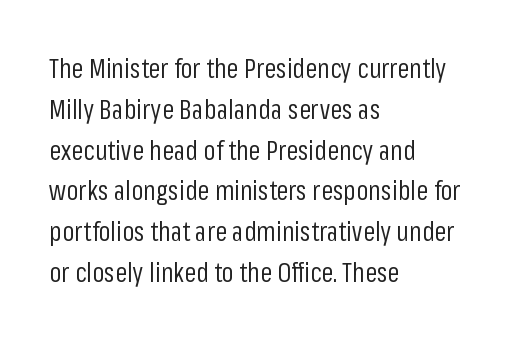
Q: Is the text bold? A: No.
Q: Is the text italic (slanted)? A: No, it is upright.
Q: Is the text underlined? A: No.
Q: How is the paragraph aligned? A: Left-aligned.
Q: Is the spacing between letters normal or unusually wide? A: Normal.
Q: Is the spacing between lines tight, normal or loose? A: Normal.
